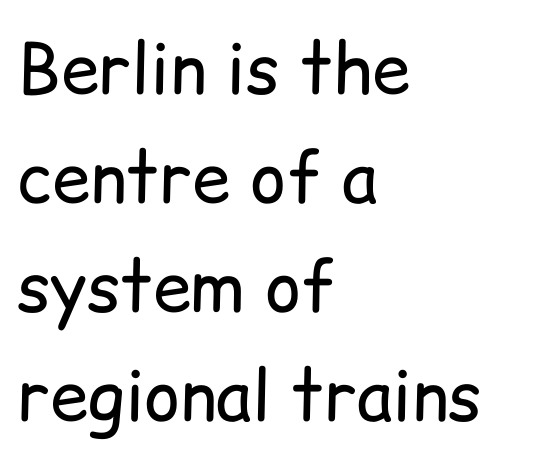
Q: Is the text bold? A: No.
Q: Is the text italic (slanted)? A: No, it is upright.
Q: Is the typeface a serif or a sans-serif typeface? A: Sans-serif.
Q: Is the text underlined? A: No.
Q: How is the paragraph aligned? A: Left-aligned.
Q: Is the spacing between letters normal or unusually wide? A: Normal.
Q: Is the spacing between lines tight, normal or loose? A: Normal.
Q: Width (condensed, normal, or wide)? A: Normal.
Q: Stroke contrast? A: Low.
Q: x-height? A: Medium.
Q: Monospaced? A: No.
